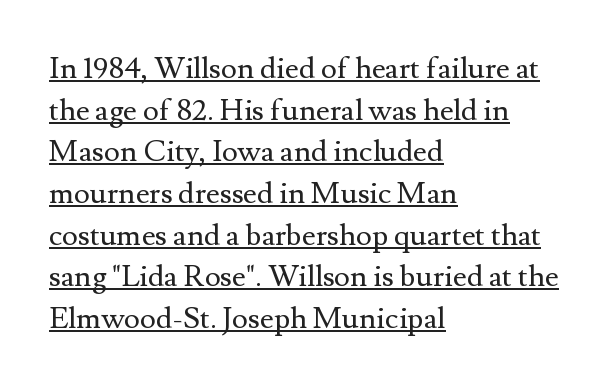
The image shows 30 px regular-weight serif type, upright; set left-aligned, normal line spacing (1.39x), normal letter spacing, underlined; medium stroke contrast and a small x-height.
